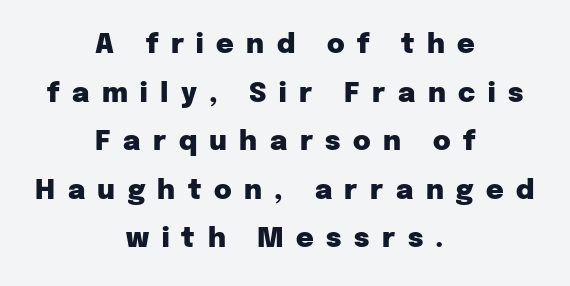
{"italic": "no", "bold": "yes", "underline": "no", "align": "center", "line_spacing_ratio": 1.8, "letter_spacing": "wide", "letter_spacing_em": 0.46, "glyph_px": 27}
